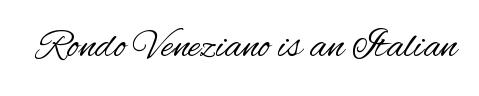
Tracking here is standard; glyphs follow each other at the usual distance. The space beneath each line is pristine and unruled. The type family on display is of the sans-serif kind. Bold? No — there's no thickening of the strokes.
